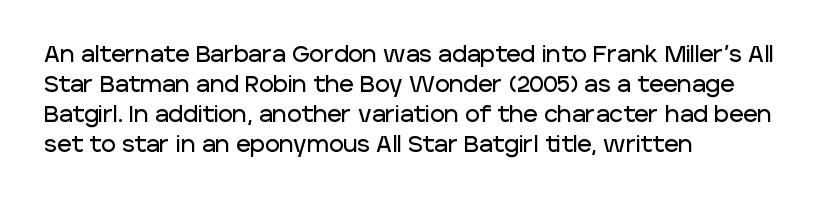
{"italic": "no", "underline": "no", "align": "left", "line_spacing": "normal", "line_spacing_ratio": 1.36, "letter_spacing": "normal", "letter_spacing_em": 0.0, "glyph_px": 22}
